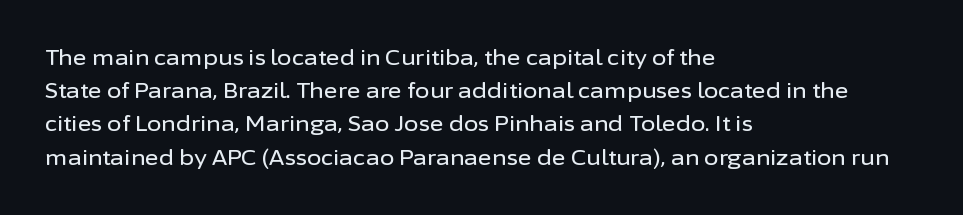
{"italic": "no", "underline": "no", "align": "left", "line_spacing": "normal", "line_spacing_ratio": 1.58, "letter_spacing": "normal", "letter_spacing_em": 0.0, "glyph_px": 21}
